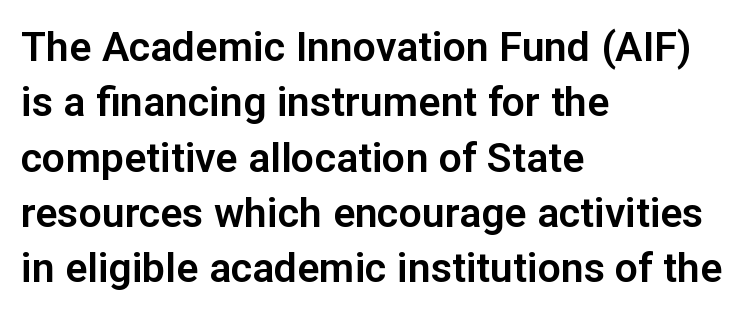
You could call the tracking neutral — neither tight nor loose. Proportional: the letters do not fall into vertical columns. The rendering uses a moderate line-height, typical for paragraphs. Where is the straight margin? On the left. Italic: no, the glyphs are upright roman.
